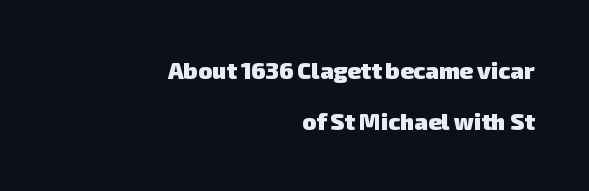
{"bold": "yes", "underline": "no", "align": "right", "line_spacing": "loose", "line_spacing_ratio": 2.23, "letter_spacing": "normal", "letter_spacing_em": 0.0, "glyph_px": 23}
